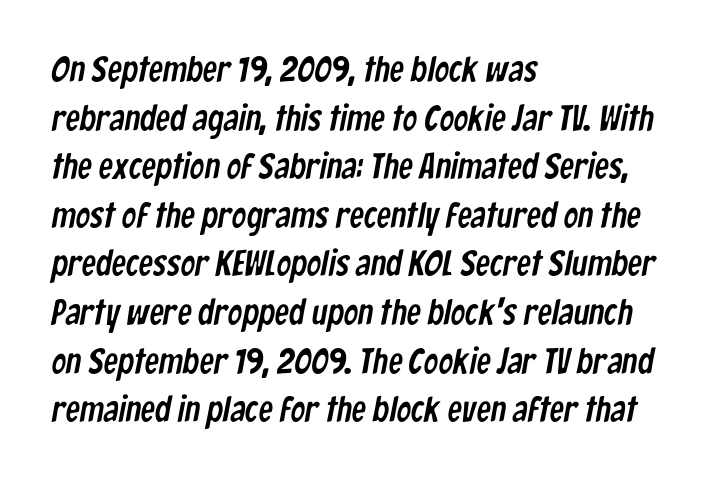
{"serif": "no", "width": "condensed", "stroke_contrast": "low", "x_height": "medium", "monospaced": "no", "underline": "no", "align": "left", "line_spacing": "normal", "line_spacing_ratio": 1.35, "letter_spacing": "normal", "letter_spacing_em": 0.0, "glyph_px": 36}
